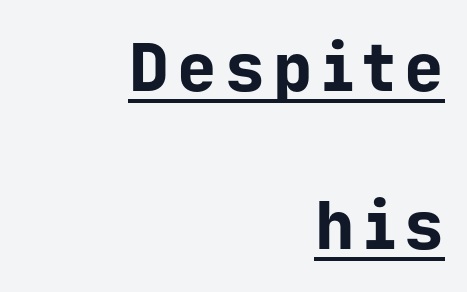
The image shows 66 px bold sans-serif type, upright, monospaced; set right-aligned, loose line spacing (2.39x), underlined; low stroke contrast and a medium x-height.
